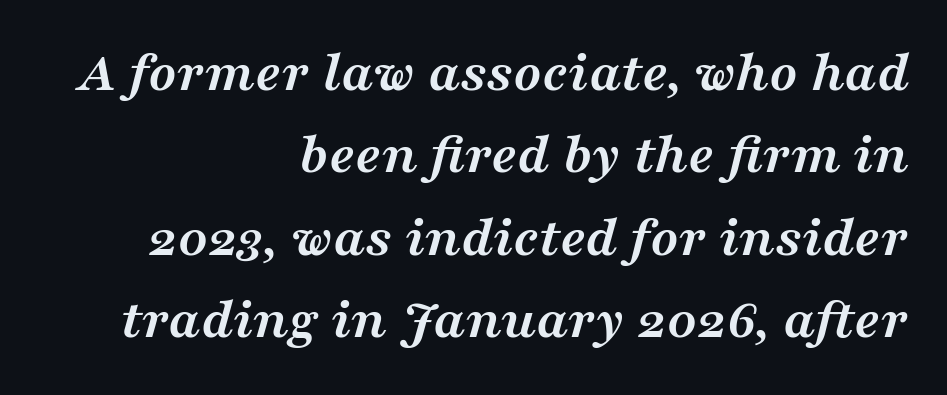
This sample has the flowing, uneven cadence of proportional lettering. Compared with an ordinary text face, these strokes are far heavier — a full bold. Horizontally, the lines are justified to the trailing edge only. Notice how descenders clear the ascenders below comfortably — that's standard leading. Inter-character spacing is left at the font's built-in metrics.
